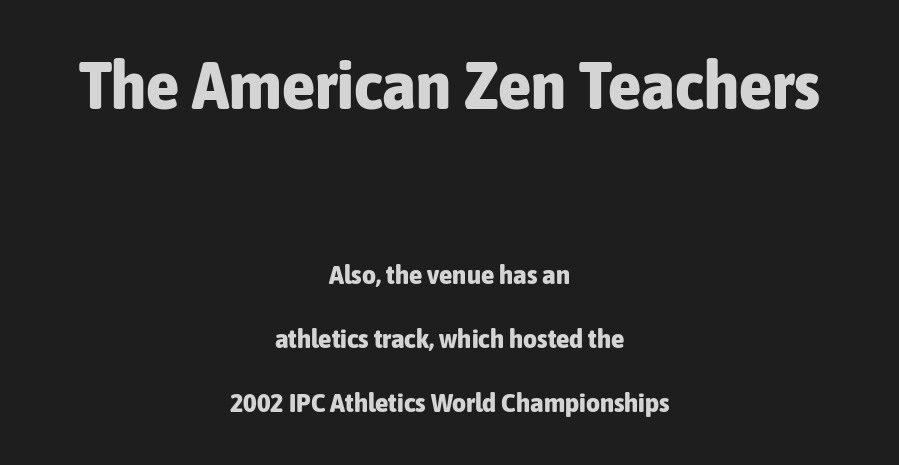
Rows of type keep a wide berth in the vertical direction. The text block is weighted toward neither margin, spreading evenly from the middle. The face used here appears at its bigger size in the upper chunk. Each letter's strokes conclude bluntly, with no projecting serifs.
